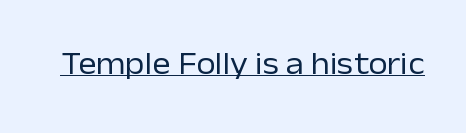
Counters stay open thanks to moderate or lighter strokes. I'd call this a sans setting — the letters go barefoot. This rendering features underlined lettering. The line texture is even and compact thanks to regular tracking. In terms of posture, this sample is upright.
